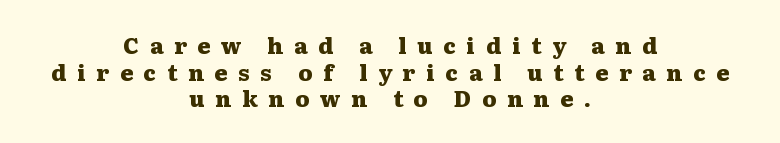
The image shows 22 px bold type, upright; set centered, line spacing 1.21x, unusually wide letter spacing (+0.49 em), not underlined.
